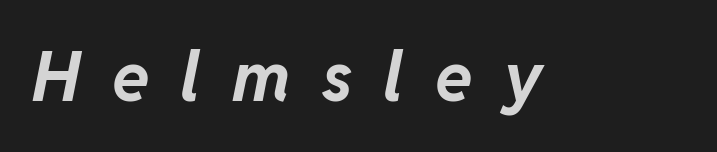
The image shows 69 px bold type, italic (leaning right); set unusually wide letter spacing (+0.45 em), not underlined; low stroke contrast and a medium x-height.
